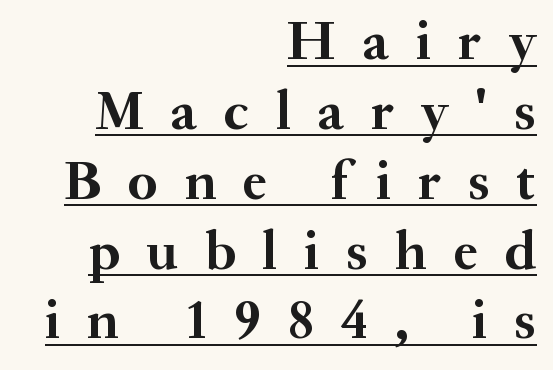
{"serif": "yes", "italic": "no", "bold": "yes", "weight": "semibold", "width": "normal", "stroke_contrast": "medium", "x_height": "small", "monospaced": "no", "underline": "yes", "align": "right", "line_spacing": "normal", "line_spacing_ratio": 1.27, "letter_spacing": "wide", "letter_spacing_em": 0.49, "glyph_px": 55}
